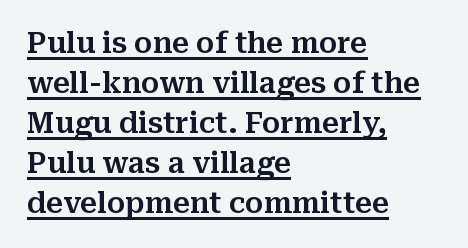
Q: Is the text italic (slanted)? A: No, it is upright.
Q: Is the typeface a serif or a sans-serif typeface? A: Serif.
Q: Is the text underlined? A: Yes.
Q: How is the paragraph aligned? A: Left-aligned.
Q: Is the spacing between letters normal or unusually wide? A: Normal.
Q: Is the spacing between lines tight, normal or loose? A: Normal.
Q: Width (condensed, normal, or wide)? A: Normal.
Q: Stroke contrast? A: Medium.
Q: x-height? A: Medium.
Q: Monospaced? A: No.
